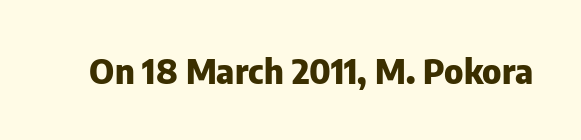
The image shows 34 px heavy sans-serif type, upright; set normal letter spacing, not underlined; low stroke contrast and a medium x-height.
